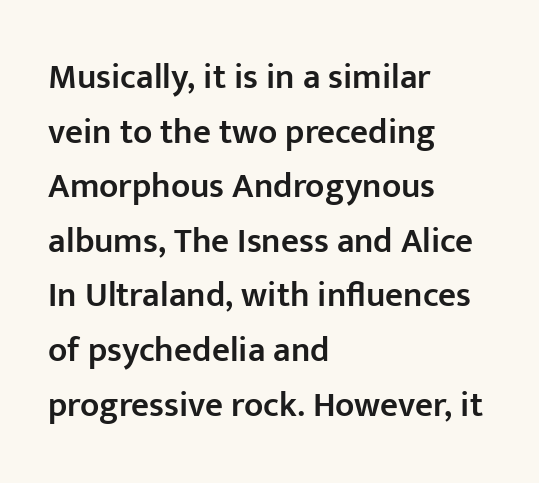
The letters advance in unequal steps, a hallmark of proportional type. Letter spacing: default. The leading is moderate, giving the passage an even texture. Upright lettering throughout.
